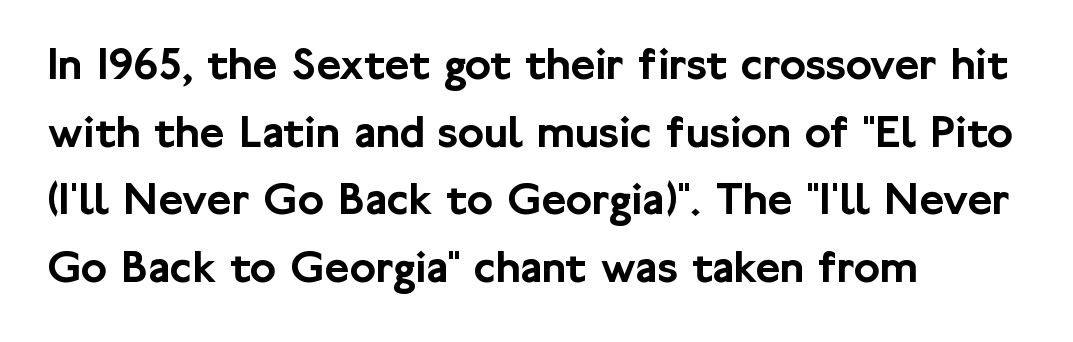
The image shows 48 px sans-serif type, upright; set left-aligned, normal line spacing (1.41x), normal letter spacing, not underlined; low stroke contrast and a medium x-height.
